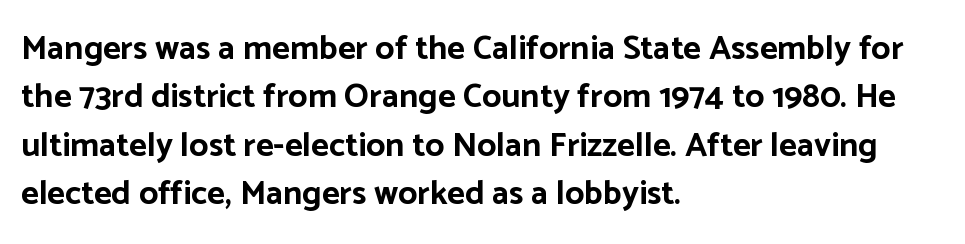
{"serif": "no", "italic": "no", "bold": "yes", "weight": "bold", "width": "normal", "stroke_contrast": "low", "x_height": "medium", "monospaced": "no", "underline": "no", "align": "left", "line_spacing": "normal", "line_spacing_ratio": 1.42, "letter_spacing": "normal", "letter_spacing_em": 0.0, "glyph_px": 34}
